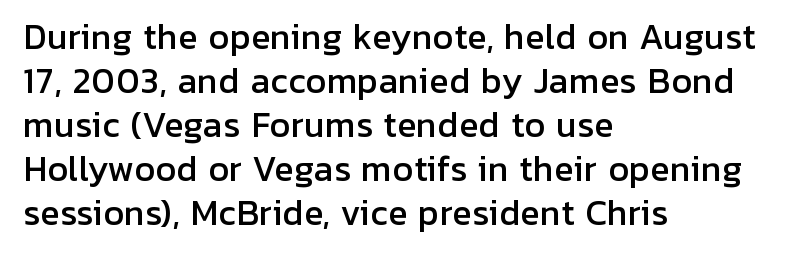
Q: Is the text italic (slanted)? A: No, it is upright.
Q: Is the typeface a serif or a sans-serif typeface? A: Sans-serif.
Q: Is the text underlined? A: No.
Q: How is the paragraph aligned? A: Left-aligned.
Q: Is the spacing between letters normal or unusually wide? A: Normal.
Q: Is the spacing between lines tight, normal or loose? A: Normal.
Q: Width (condensed, normal, or wide)? A: Normal.
Q: Stroke contrast? A: Low.
Q: x-height? A: Medium.
Q: Monospaced? A: No.
